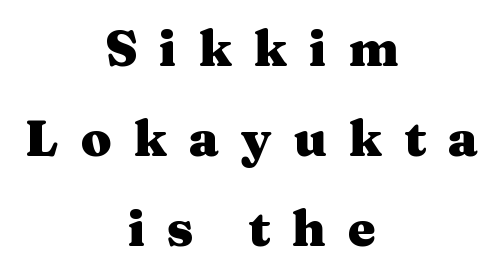
Short and long lines alike share a common midpoint. These lines were composed using upright roman letters. The words here are not underlined. Typographic density is high because the face is bold. A typesetter would call this proportional, since set widths differ per character.
